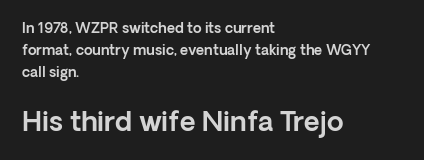
The image shows 27 px text type, upright; set left-aligned, normal line spacing (1.58x), normal letter spacing, not underlined; the second (bottom) block is 1.93x larger.
